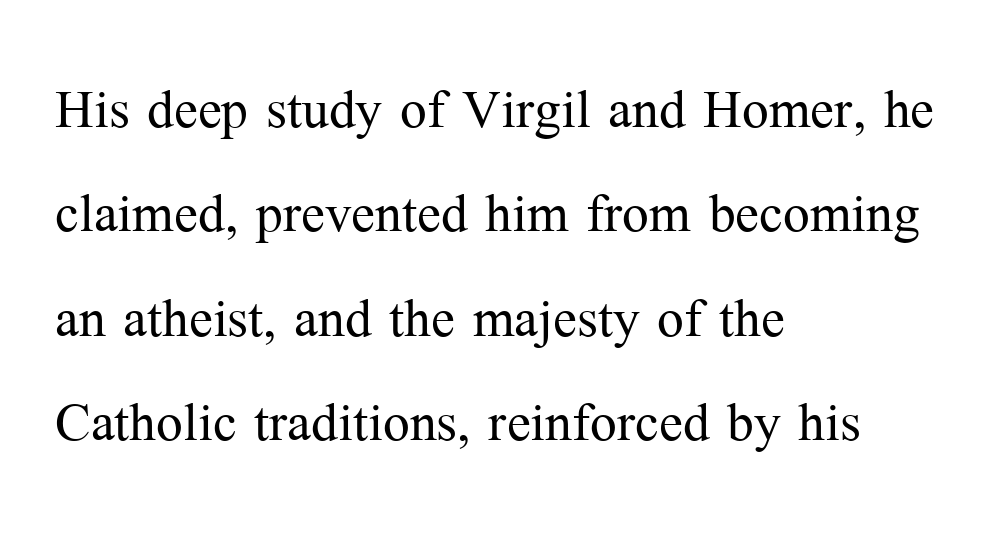
{"serif": "yes", "italic": "no", "bold": "no", "weight": "light", "width": "normal", "stroke_contrast": "medium", "x_height": "medium", "monospaced": "no", "underline": "no", "align": "left", "line_spacing": "normal", "line_spacing_ratio": 1.47, "letter_spacing": "normal", "letter_spacing_em": 0.0, "glyph_px": 71}
